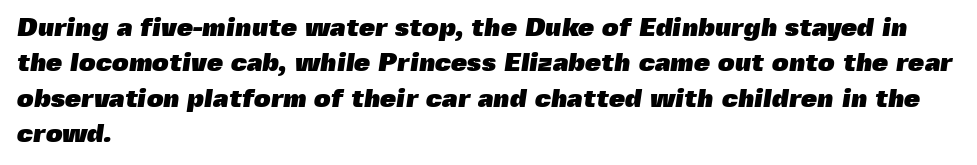
The image shows 26 px bold type; set left-aligned, normal line spacing (1.36x), normal letter spacing, not underlined.
